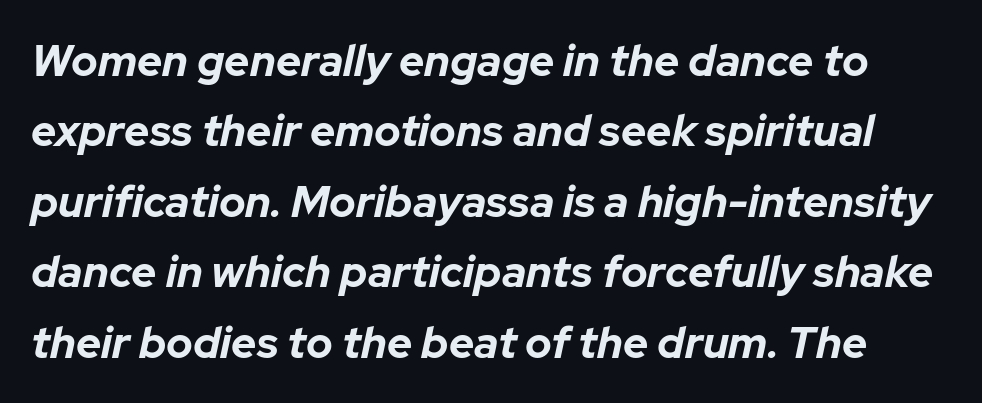
{"italic": "yes", "lean": "right", "slant_degrees": 12, "bold": "yes", "weight": "bold", "width": "normal", "stroke_contrast": "low", "x_height": "medium", "monospaced": "no", "underline": "no", "line_spacing": "normal", "line_spacing_ratio": 1.6, "letter_spacing": "normal", "letter_spacing_em": 0.0, "glyph_px": 44}
